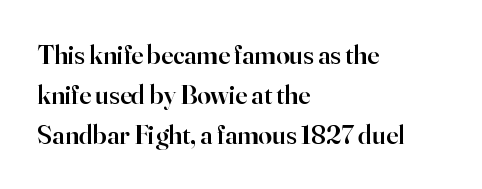
The paragraph has a hard left edge and a soft right edge. Nobody drew a line under any word here. Notice how descenders clear the ascenders below comfortably — that's standard leading. Its strokes are somewhat broadened, the hallmark of semibold type. The axis of the letterforms is exactly vertical. The letterforms sit shoulder to shoulder at normal distance.
